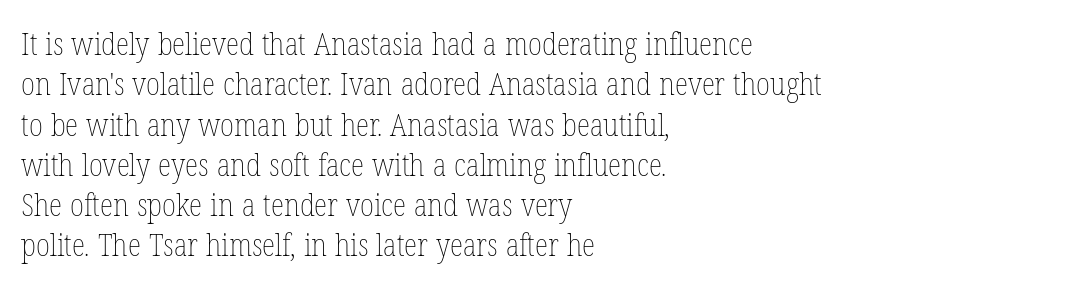
Q: Is the text bold? A: No.
Q: Is the text italic (slanted)? A: No, it is upright.
Q: Is the text underlined? A: No.
Q: How is the paragraph aligned? A: Left-aligned.
Q: Is the spacing between letters normal or unusually wide? A: Normal.
Q: Is the spacing between lines tight, normal or loose? A: Normal.
Q: Width (condensed, normal, or wide)? A: Condensed.
Q: Stroke contrast? A: Low.
Q: x-height? A: Medium.
Q: Monospaced? A: No.
